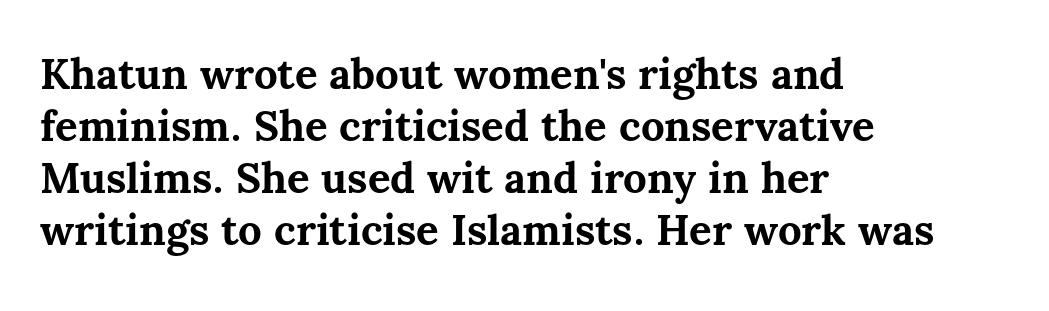
The image shows 42 px bold type, upright; set left-aligned, line spacing 1.24x, normal letter spacing, not underlined; medium stroke contrast and a medium x-height.
